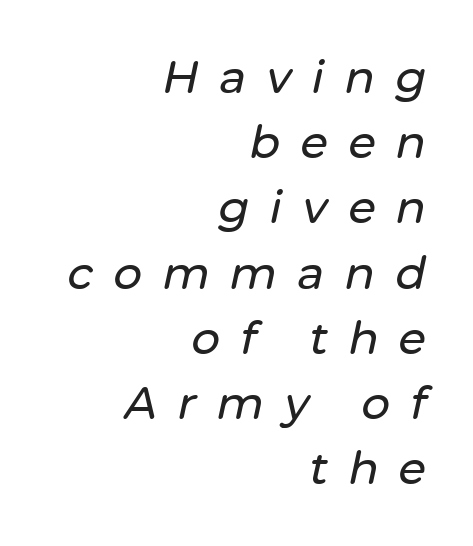
The image shows 45 px text type, italic (leaning right); set right-aligned, normal line spacing (1.45x), unusually wide letter spacing (+0.45 em), not underlined; low stroke contrast and a medium x-height.
